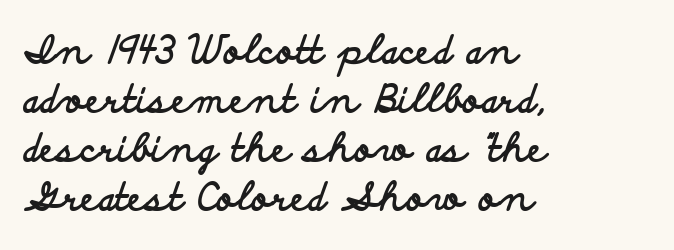
The image shows 38 px bold, wide sans-serif type; set left-aligned, normal line spacing (1.29x), normal letter spacing, not underlined; low stroke contrast and a small x-height.
